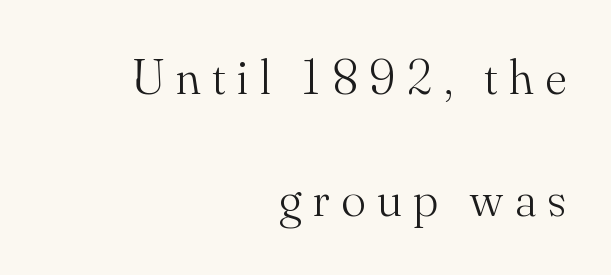
The image shows 50 px light serif type, upright; set right-aligned, loose line spacing (2.45x), unusually wide letter spacing (+0.24 em), not underlined; medium stroke contrast and a small x-height.
